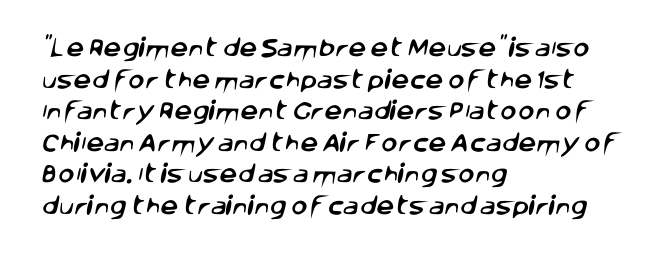
The image shows 20 px text type; set left-aligned, normal line spacing (1.58x), normal letter spacing, not underlined.
